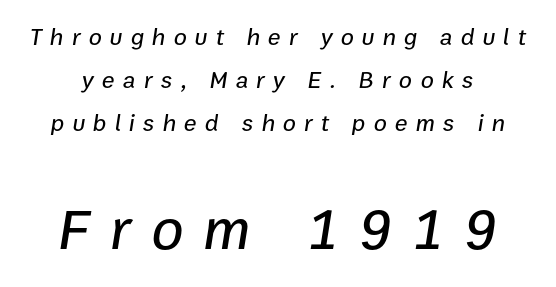
{"italic": "yes", "lean": "right", "slant_degrees": 9, "width": "normal", "stroke_contrast": "low", "x_height": "medium", "monospaced": "no", "underline": "no", "line_spacing_ratio": 1.79, "letter_spacing": "wide", "letter_spacing_em": 0.34, "larger_block": "second", "size_ratio": 2.46, "glyph_px": 59}
